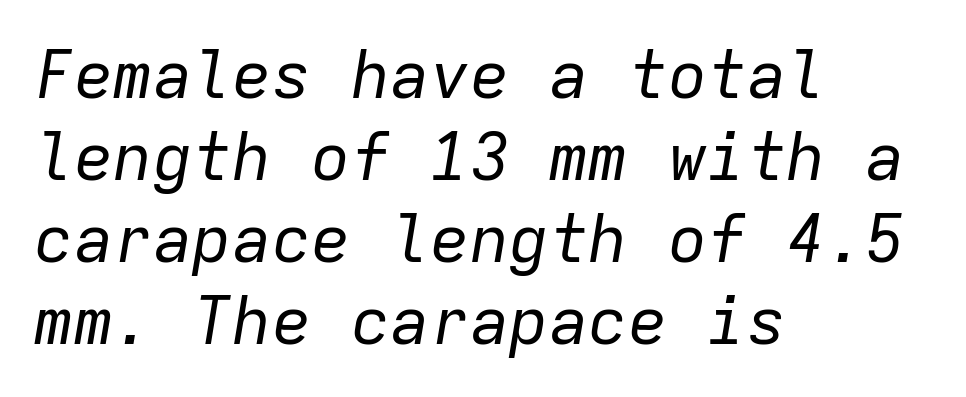
{"italic": "yes", "lean": "right", "slant_degrees": 9, "bold": "no", "weight": "regular", "width": "normal", "stroke_contrast": "low", "x_height": "medium", "monospaced": "yes", "underline": "no", "align": "left", "line_spacing_ratio": 1.24, "letter_spacing": "normal", "letter_spacing_em": 0.0, "glyph_px": 66}
